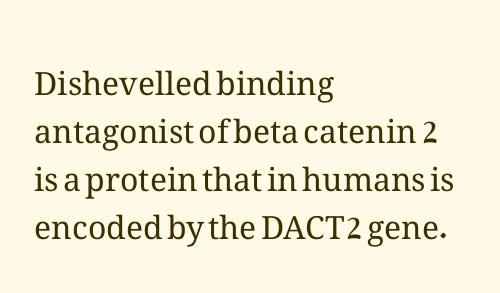
Q: Is the text bold? A: No.
Q: Is the text italic (slanted)? A: No, it is upright.
Q: Is the text underlined? A: No.
Q: How is the paragraph aligned? A: Left-aligned.
Q: Is the spacing between letters normal or unusually wide? A: Normal.
Q: Is the spacing between lines tight, normal or loose? A: Normal.
Q: Width (condensed, normal, or wide)? A: Normal.
Q: Stroke contrast? A: Medium.
Q: x-height? A: Medium.
Q: Monospaced? A: No.
